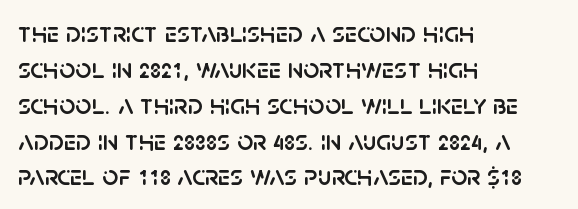
{"serif": "no", "italic": "no", "width": "normal", "stroke_contrast": "low", "x_height": "large", "monospaced": "no", "underline": "no", "align": "left", "line_spacing": "normal", "line_spacing_ratio": 1.28, "letter_spacing": "normal", "letter_spacing_em": 0.0, "glyph_px": 28}
